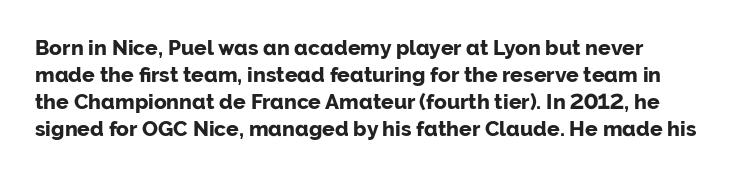
Q: Is the text bold? A: Yes.
Q: Is the text italic (slanted)? A: No, it is upright.
Q: Is the text underlined? A: No.
Q: Is the spacing between letters normal or unusually wide? A: Normal.
Q: Is the spacing between lines tight, normal or loose? A: Normal.
